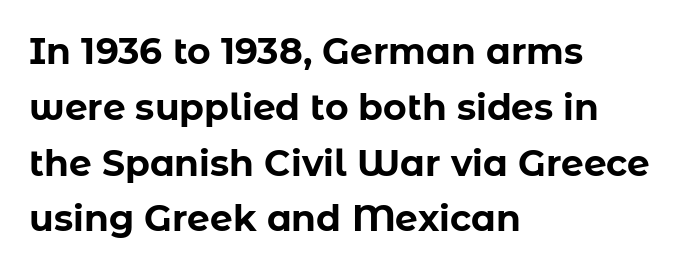
Decoration check: the copy has no underline. Ascenders rise straight up at ninety degrees. The text was rendered using a sans face with plain stroke endings. Each line starts at the same left margin while the right side varies.
